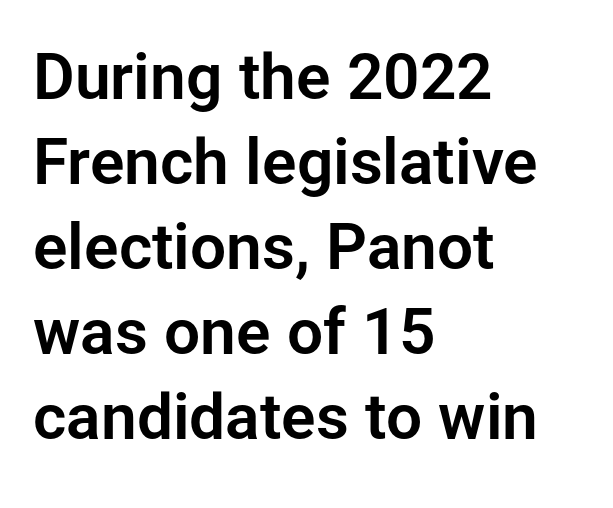
Q: Is the text italic (slanted)? A: No, it is upright.
Q: Is the typeface a serif or a sans-serif typeface? A: Sans-serif.
Q: Is the text underlined? A: No.
Q: How is the paragraph aligned? A: Left-aligned.
Q: Is the spacing between letters normal or unusually wide? A: Normal.
Q: Is the spacing between lines tight, normal or loose? A: Normal.
Q: Width (condensed, normal, or wide)? A: Normal.
Q: Stroke contrast? A: Low.
Q: x-height? A: Medium.
Q: Monospaced? A: No.
